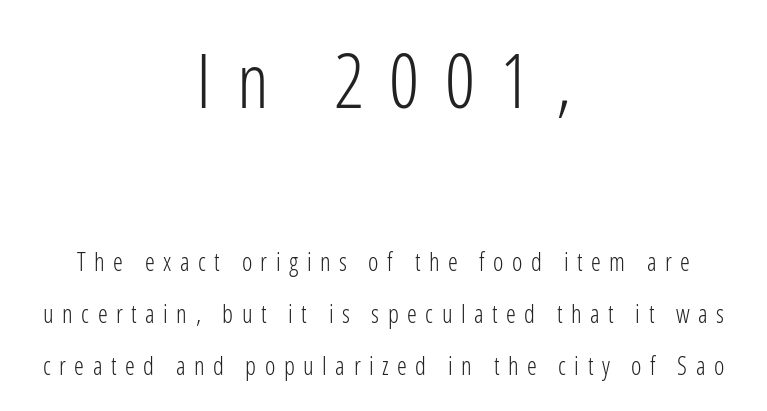
{"serif": "no", "italic": "no", "bold": "no", "weight": "light", "width": "condensed", "stroke_contrast": "low", "x_height": "medium", "monospaced": "no", "underline": "no", "align": "center", "line_spacing": "loose", "line_spacing_ratio": 2.09, "letter_spacing": "wide", "letter_spacing_em": 0.34, "larger_block": "first", "size_ratio": 3.0, "glyph_px": 75}
